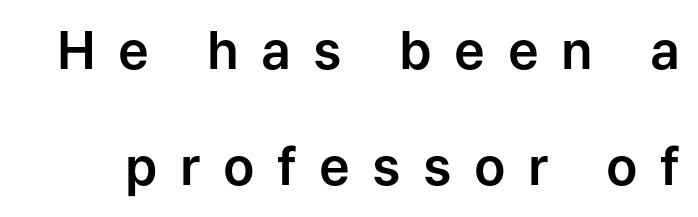
Each letter keeps its own natural width here, so spacing adapts to shape. A typesetter would call this leading open, well beyond the default. Characters follow at a spacing far wider than the type designer built in. Vertical strokes here are truly vertical. The glyphs in this specimen are sans serif. Lines of text with bare space underneath.
